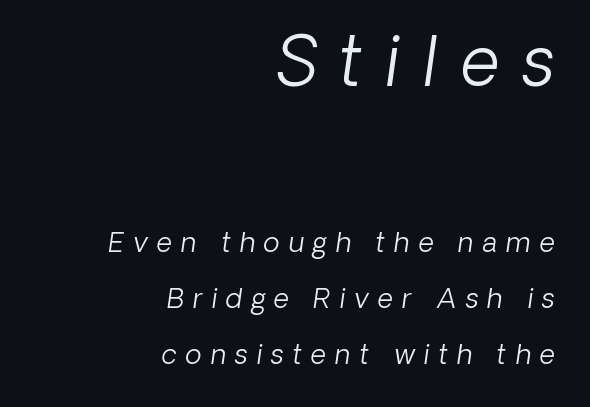
Q: Is the text bold? A: No.
Q: Is the text italic (slanted)? A: Yes, it leans right by about 8 degrees.
Q: Is the text underlined? A: No.
Q: How is the paragraph aligned? A: Right-aligned.
Q: Is the spacing between letters normal or unusually wide? A: Unusually wide.
Q: Is the spacing between lines tight, normal or loose? A: Loose.
Q: Which block of text is set in a larger size, the first (top) or the second (bottom)? A: The first (top) one.
Q: Width (condensed, normal, or wide)? A: Normal.
Q: Stroke contrast? A: Low.
Q: x-height? A: Medium.
Q: Monospaced? A: No.
